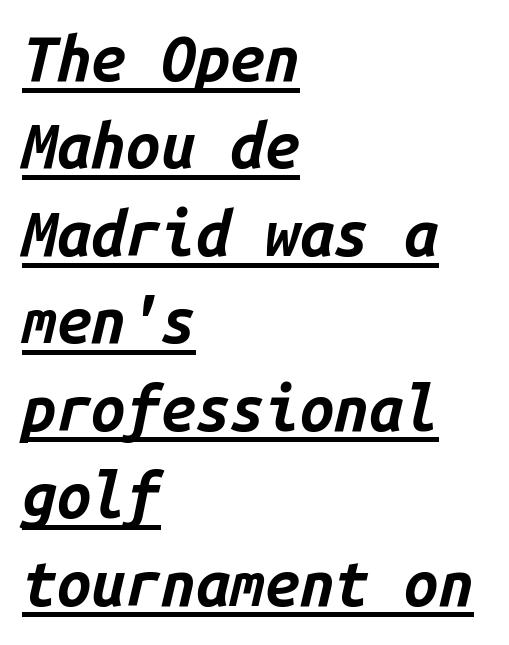
Q: Is the text bold? A: Yes.
Q: Is the text italic (slanted)? A: Yes, it leans right by about 14 degrees.
Q: Is the text underlined? A: Yes.
Q: How is the paragraph aligned? A: Left-aligned.
Q: Is the spacing between letters normal or unusually wide? A: Normal.
Q: Is the spacing between lines tight, normal or loose? A: Normal.
Q: Width (condensed, normal, or wide)? A: Normal.
Q: Stroke contrast? A: Low.
Q: x-height? A: Medium.
Q: Monospaced? A: Yes.
